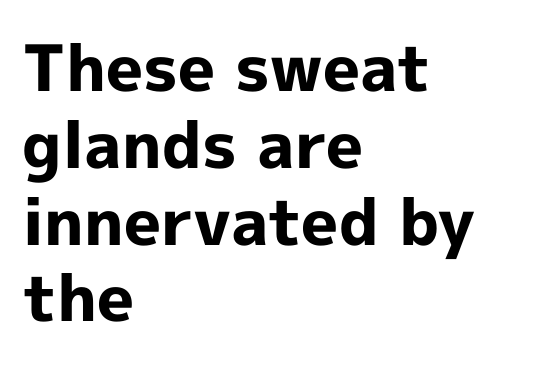
Q: Is the text bold? A: Yes.
Q: Is the text italic (slanted)? A: No, it is upright.
Q: Is the typeface a serif or a sans-serif typeface? A: Sans-serif.
Q: Is the text underlined? A: No.
Q: How is the paragraph aligned? A: Left-aligned.
Q: Is the spacing between letters normal or unusually wide? A: Normal.
Q: Width (condensed, normal, or wide)? A: Normal.
Q: x-height? A: Medium.
Q: Monospaced? A: No.
